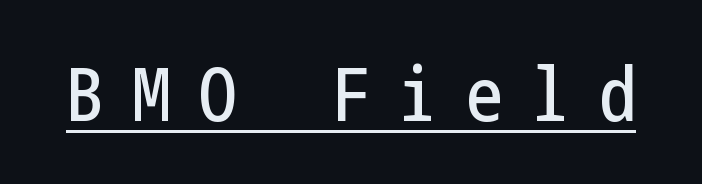
Q: Is the text italic (slanted)? A: No, it is upright.
Q: Is the typeface a serif or a sans-serif typeface? A: Sans-serif.
Q: Is the text underlined? A: Yes.
Q: Is the spacing between letters normal or unusually wide? A: Unusually wide.
Q: Width (condensed, normal, or wide)? A: Condensed.
Q: Stroke contrast? A: Low.
Q: x-height? A: Medium.
